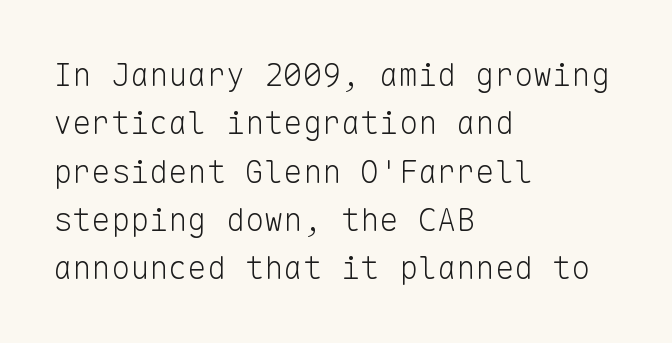
{"serif": "no", "italic": "no", "bold": "no", "weight": "light", "width": "normal", "stroke_contrast": "low", "x_height": "medium", "monospaced": "yes", "underline": "no", "align": "left", "line_spacing": "normal", "line_spacing_ratio": 1.51, "letter_spacing": "normal", "letter_spacing_em": 0.0, "glyph_px": 32}
